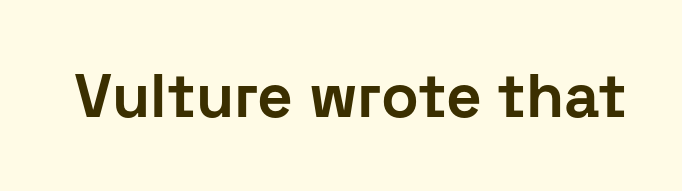
The image shows 62 px bold sans-serif type, upright; set normal letter spacing, not underlined; low stroke contrast and a medium x-height.
